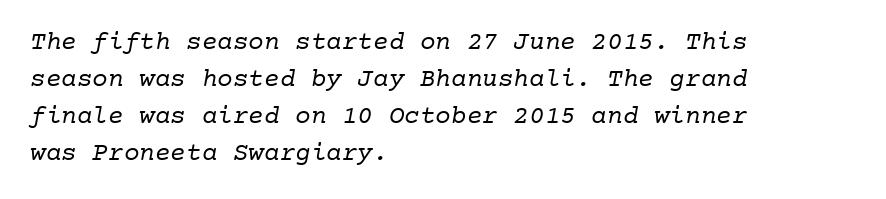
Standard letterfit; no display-style spreading of the glyphs. Stems here are at most as thick as an everyday book face. Lines of text with bare space underneath. This sample is left-justified, so line endings fall wherever the words run out. One glance says typical: line gaps are just what's usual.
